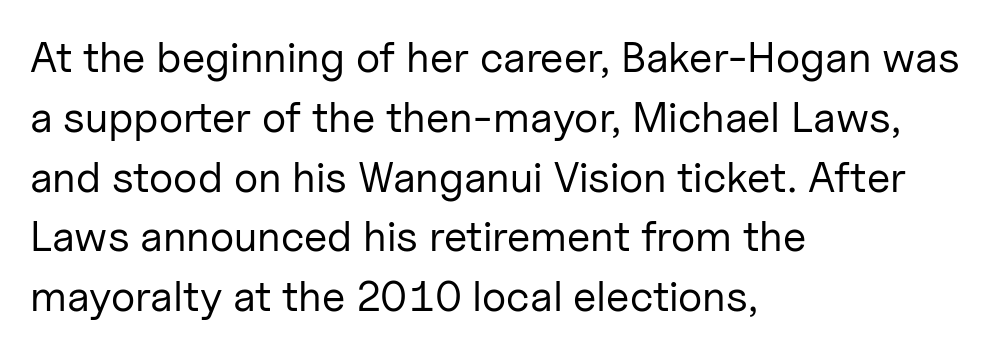
The image shows 43 px regular-weight sans-serif type, upright; set left-aligned, normal line spacing (1.39x), normal letter spacing, not underlined; low stroke contrast and a medium x-height.
